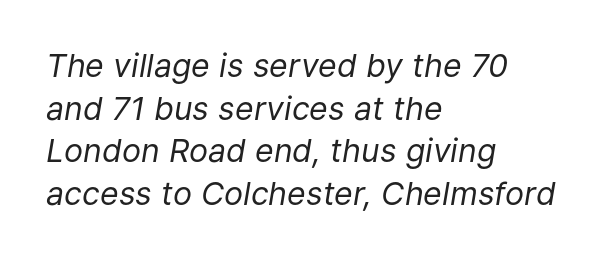
{"italic": "yes", "lean": "right", "slant_degrees": 9, "bold": "no", "weight": "regular", "width": "normal", "stroke_contrast": "low", "x_height": "medium", "monospaced": "no", "underline": "no", "align": "left", "line_spacing": "normal", "line_spacing_ratio": 1.33, "letter_spacing": "normal", "letter_spacing_em": 0.0, "glyph_px": 32}
